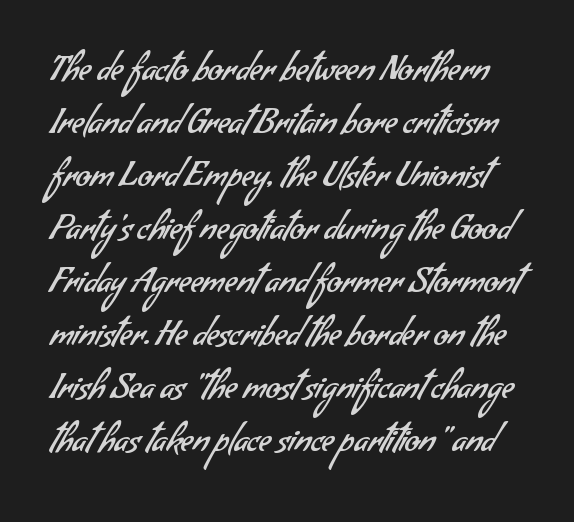
Q: Is the text bold? A: No.
Q: Is the typeface a serif or a sans-serif typeface? A: Sans-serif.
Q: Is the text underlined? A: No.
Q: Is the spacing between letters normal or unusually wide? A: Normal.
Q: Is the spacing between lines tight, normal or loose? A: Normal.
Q: Width (condensed, normal, or wide)? A: Normal.
Q: Stroke contrast? A: Low.
Q: x-height? A: Small.
Q: Monospaced? A: No.
